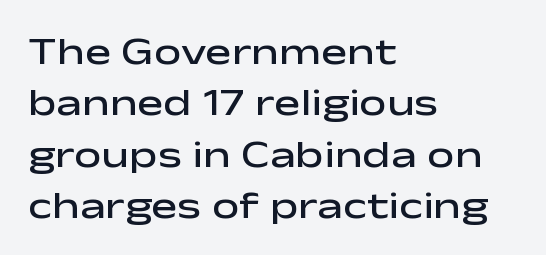
Q: Is the text bold? A: Semi-bold.
Q: Is the text italic (slanted)? A: No, it is upright.
Q: Is the typeface a serif or a sans-serif typeface? A: Sans-serif.
Q: Is the text underlined? A: No.
Q: How is the paragraph aligned? A: Left-aligned.
Q: Is the spacing between letters normal or unusually wide? A: Normal.
Q: Is the spacing between lines tight, normal or loose? A: Normal.
Q: Width (condensed, normal, or wide)? A: Wide.
Q: Stroke contrast? A: Low.
Q: x-height? A: Medium.
Q: Monospaced? A: No.
